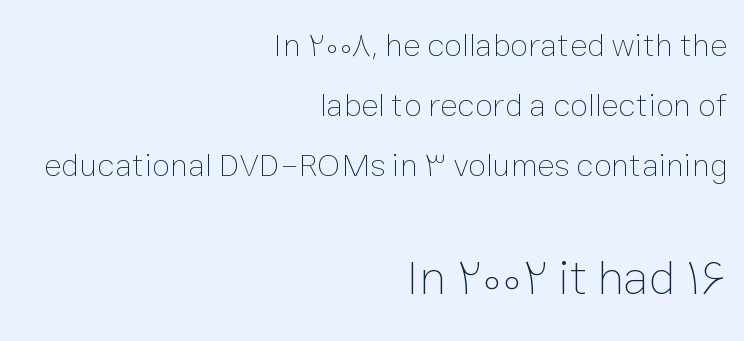
Leftover space on each line is placed entirely before the opening word. On a weight scale, this lands at 450 or below. Ordinary non-slanted type is in use. These lines are rendered in a variable-pitch font. Any mark beneath the type? The region is blank. Caption: standard tracking, unaltered.
